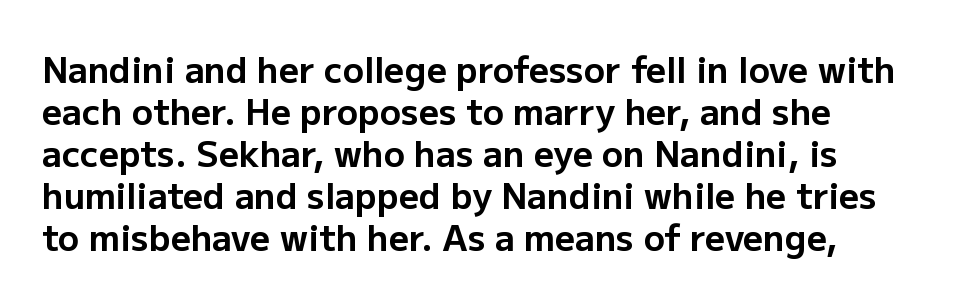
The image shows 35 px bold sans-serif type, upright; set line spacing 1.2x, normal letter spacing, not underlined; low stroke contrast and a medium x-height.
